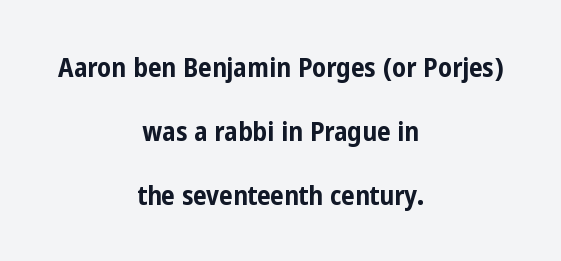
A student would call this center alignment; a typographer would say set centered. This rendering features lettering with no underline. Each word holds together tightly as a unit, with standard inter-letter gaps. You can tell it's not italic because the verticals are truly vertical.
